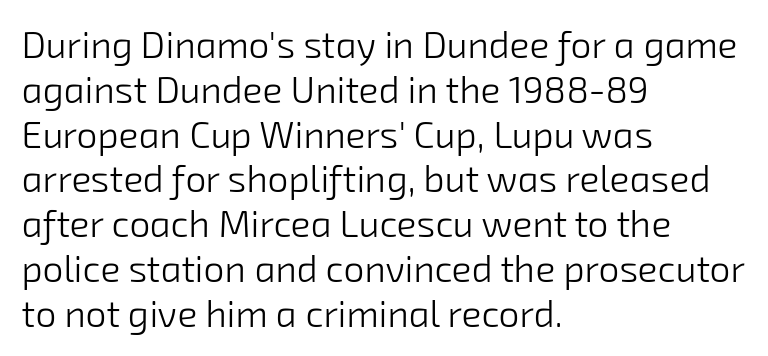
{"serif": "no", "bold": "no", "weight": "light", "width": "normal", "stroke_contrast": "low", "x_height": "medium", "monospaced": "no", "underline": "no", "align": "left", "line_spacing_ratio": 1.21, "letter_spacing": "normal", "letter_spacing_em": 0.0, "glyph_px": 37}
